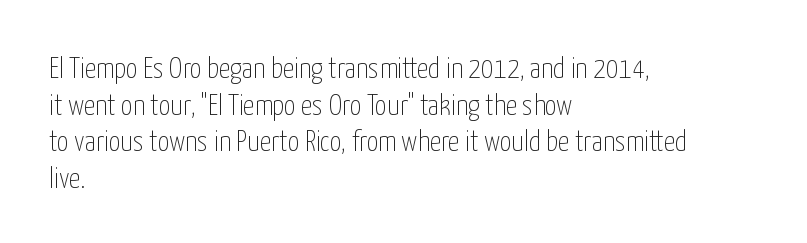
Q: Is the text bold? A: No.
Q: Is the text italic (slanted)? A: No, it is upright.
Q: Is the typeface a serif or a sans-serif typeface? A: Sans-serif.
Q: Is the text underlined? A: No.
Q: How is the paragraph aligned? A: Left-aligned.
Q: Is the spacing between letters normal or unusually wide? A: Normal.
Q: Is the spacing between lines tight, normal or loose? A: Normal.
Q: Width (condensed, normal, or wide)? A: Condensed.
Q: Stroke contrast? A: Low.
Q: x-height? A: Medium.
Q: Monospaced? A: No.
